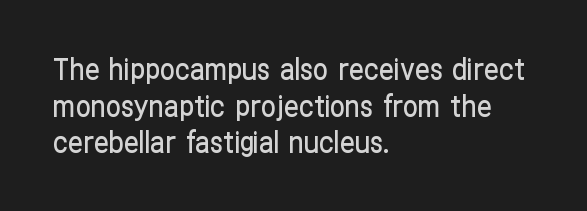
Q: Is the text italic (slanted)? A: No, it is upright.
Q: Is the typeface a serif or a sans-serif typeface? A: Sans-serif.
Q: Is the text underlined? A: No.
Q: How is the paragraph aligned? A: Left-aligned.
Q: Is the spacing between letters normal or unusually wide? A: Normal.
Q: Width (condensed, normal, or wide)? A: Condensed.
Q: Stroke contrast? A: Low.
Q: x-height? A: Medium.
Q: Monospaced? A: No.
